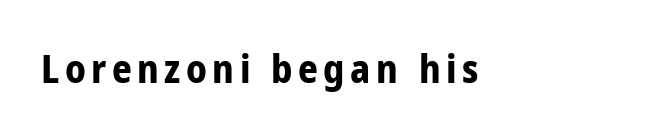
The image shows 39 px bold, condensed sans-serif type, upright; set not underlined; low stroke contrast and a medium x-height.
